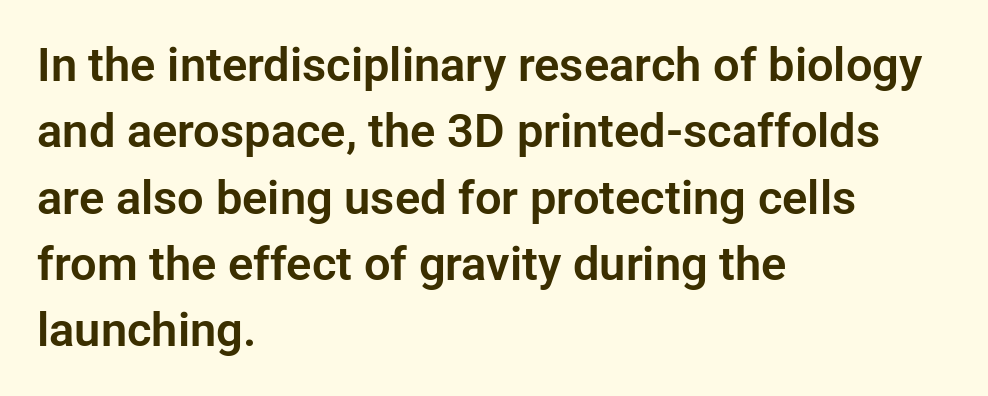
{"serif": "no", "italic": "no", "width": "normal", "stroke_contrast": "low", "x_height": "medium", "monospaced": "no", "underline": "no", "align": "left", "line_spacing": "normal", "line_spacing_ratio": 1.41, "letter_spacing": "normal", "letter_spacing_em": 0.0, "glyph_px": 47}
